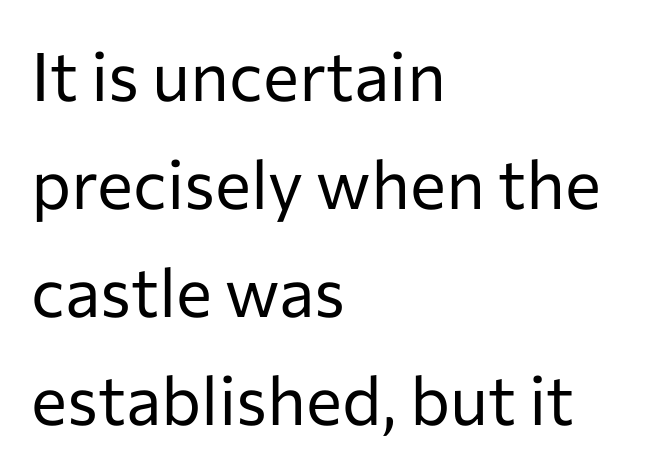
{"serif": "no", "italic": "no", "bold": "no", "weight": "regular", "width": "normal", "stroke_contrast": "low", "x_height": "medium", "monospaced": "no", "underline": "no", "align": "left", "line_spacing": "normal", "line_spacing_ratio": 1.59, "letter_spacing": "normal", "letter_spacing_em": 0.0, "glyph_px": 68}
